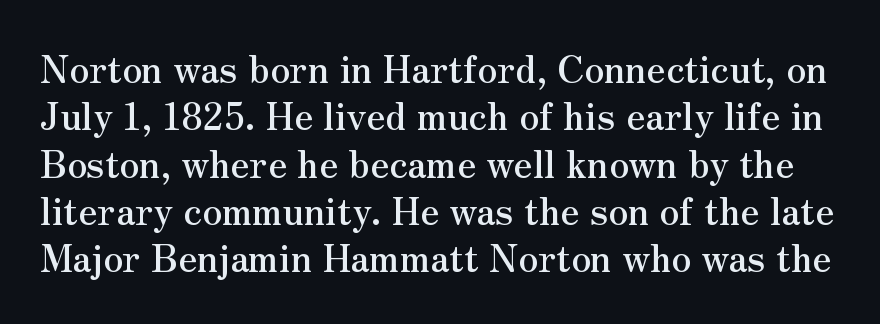
Note the varied advance widths — an 'i' is clearly narrower than an 'm'. The words here are not underlined. This sample uses a serif face. Default kerning and tracking; the words read as compact shapes. Characters remain perfectly vertical along every line.
